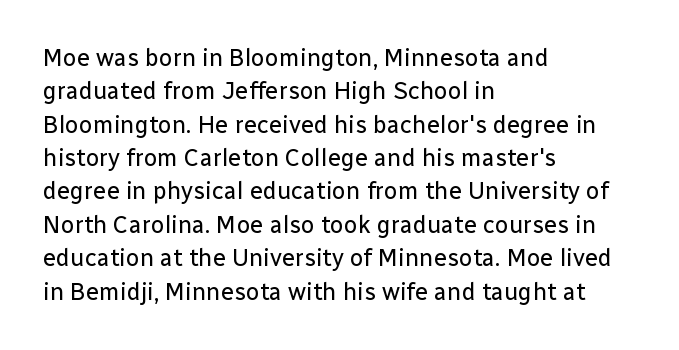
{"italic": "no", "bold": "no", "underline": "no", "align": "left", "line_spacing": "normal", "line_spacing_ratio": 1.39, "letter_spacing": "normal", "letter_spacing_em": 0.0, "glyph_px": 24}
